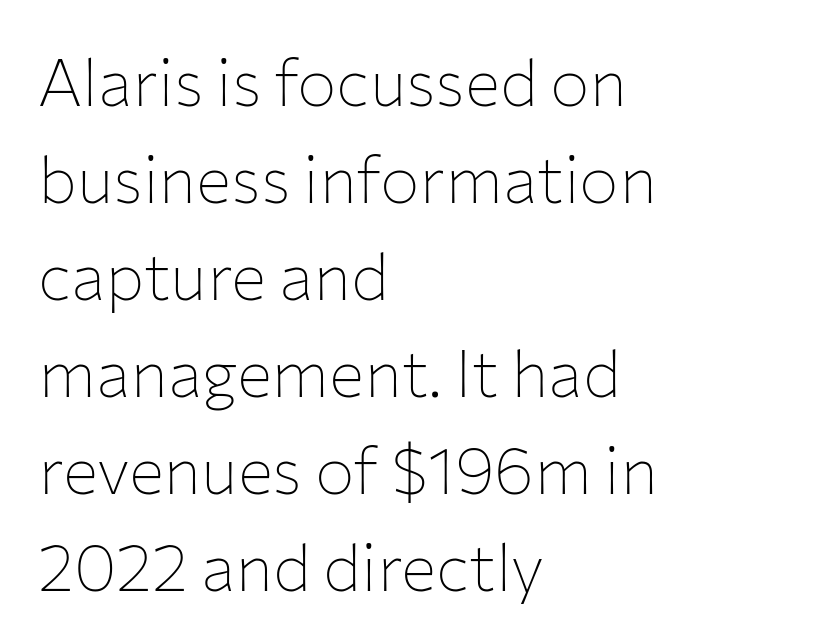
Q: Is the text bold? A: No.
Q: Is the text italic (slanted)? A: No, it is upright.
Q: Is the typeface a serif or a sans-serif typeface? A: Sans-serif.
Q: Is the text underlined? A: No.
Q: How is the paragraph aligned? A: Left-aligned.
Q: Is the spacing between letters normal or unusually wide? A: Normal.
Q: Is the spacing between lines tight, normal or loose? A: Normal.
Q: Width (condensed, normal, or wide)? A: Normal.
Q: Stroke contrast? A: Low.
Q: x-height? A: Medium.
Q: Monospaced? A: No.
